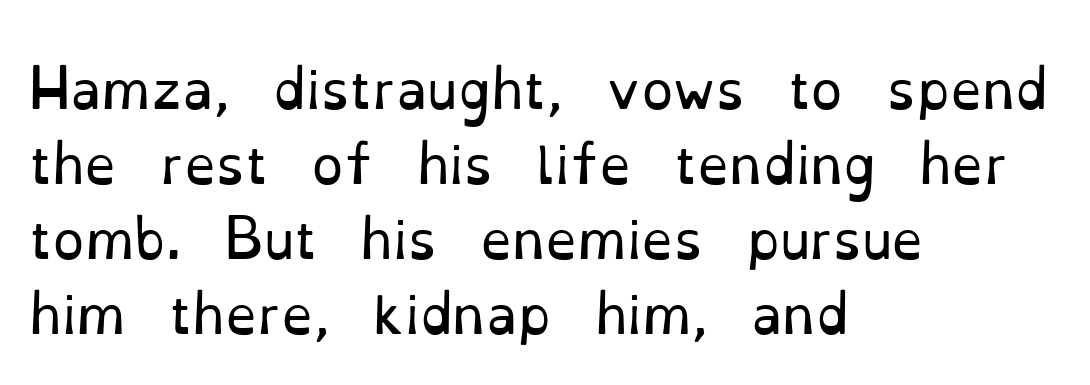
Style check: upright. Where is the straight margin? On the left. A typesetter would call this proportional, since set widths differ per character. Has an underline been added? It has not. Compared with a typical body face, this is equally light or lighter still.
